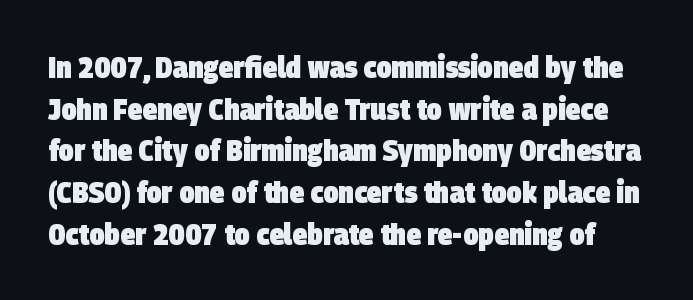
{"serif": "no", "bold": "yes", "weight": "heavy", "width": "condensed", "stroke_contrast": "low", "x_height": "large", "monospaced": "no", "underline": "no", "line_spacing": "normal", "line_spacing_ratio": 1.39, "letter_spacing": "normal", "letter_spacing_em": 0.0, "glyph_px": 30}
